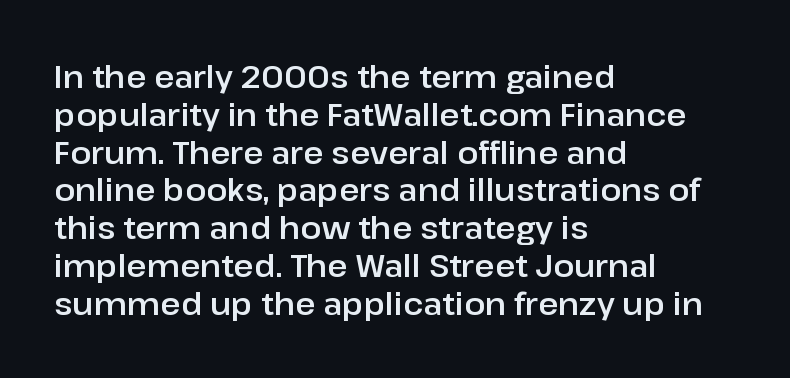
{"serif": "no", "italic": "no", "width": "normal", "stroke_contrast": "low", "x_height": "medium", "monospaced": "no", "underline": "no", "align": "left", "line_spacing_ratio": 1.22, "letter_spacing": "normal", "letter_spacing_em": 0.0, "glyph_px": 31}
